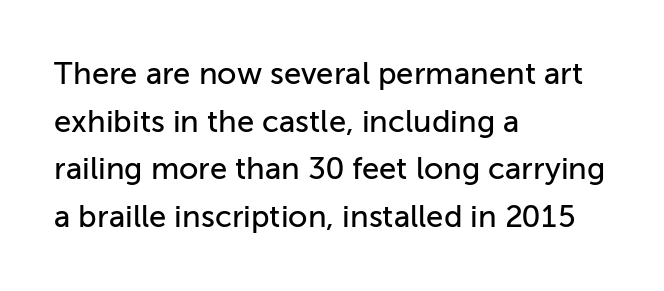
Designer's note — italics off, roman on. Glance below the letters and you will spot only blank space. The tracking reads as untouched default to a designer's eye. These lines are rendered in a variable-pitch font.
